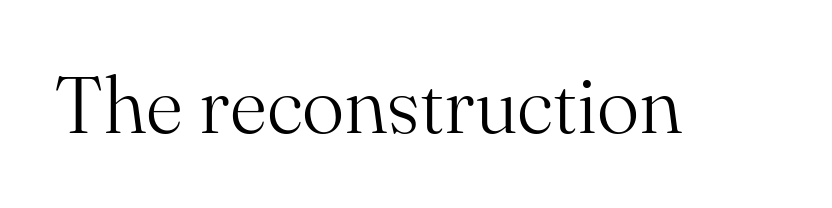
The image shows 80 px light serif type, upright; set normal letter spacing, not underlined; medium stroke contrast and a small x-height.
